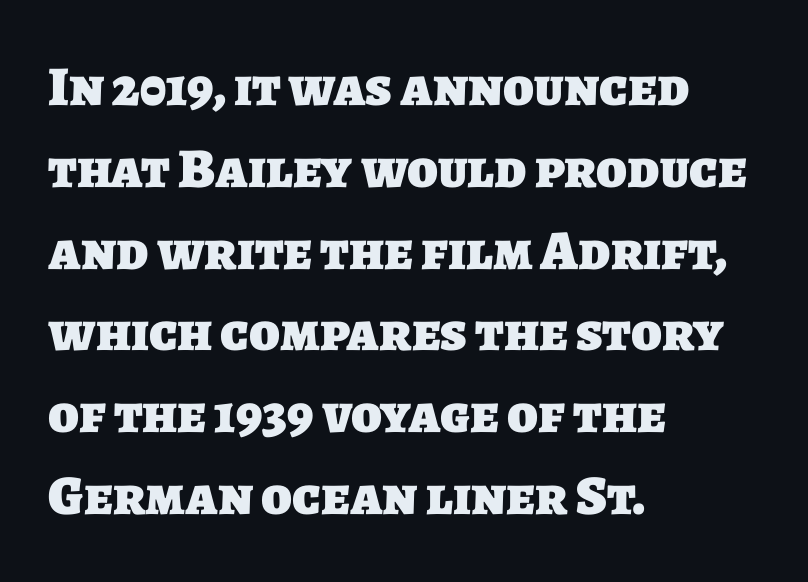
The image shows 56 px heavy sans-serif type; set left-aligned, normal line spacing (1.46x), normal letter spacing, not underlined; low stroke contrast and a large x-height.
